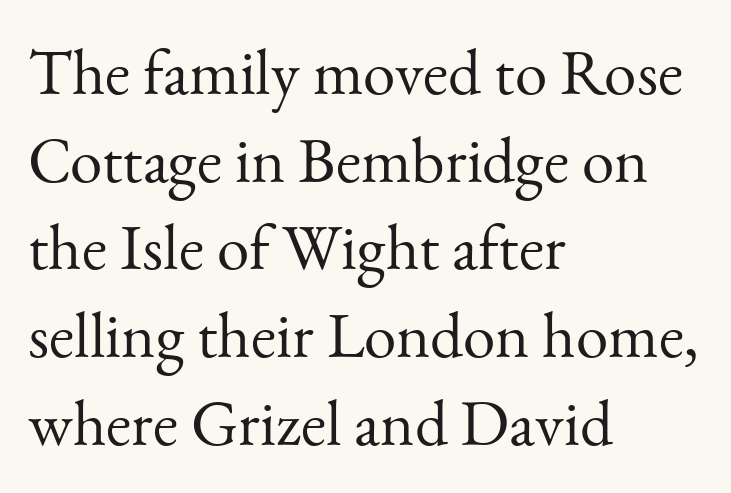
{"serif": "yes", "italic": "no", "bold": "no", "weight": "light", "width": "normal", "stroke_contrast": "medium", "x_height": "small", "monospaced": "no", "underline": "no", "align": "left", "line_spacing": "normal", "line_spacing_ratio": 1.35, "letter_spacing": "normal", "letter_spacing_em": 0.0, "glyph_px": 65}
